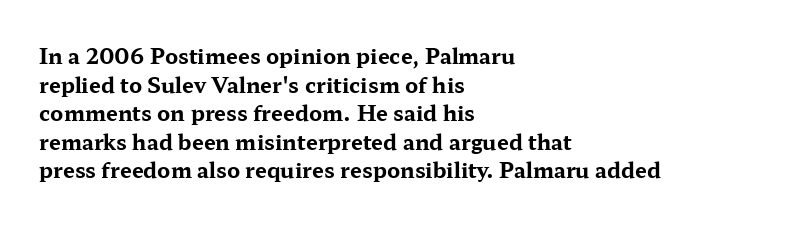
Notice how descenders clear the ascenders below comfortably — that's standard leading. Clear beneath every line of the passage. These lines are set flush left with a ragged right edge. The type sits square on the baseline with zero lean. Each word holds together tightly as a unit, with standard inter-letter gaps.
